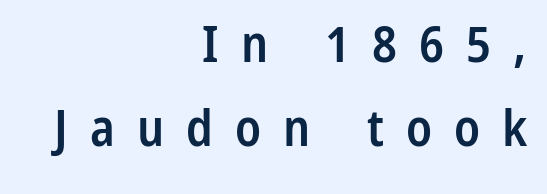
{"serif": "no", "italic": "no", "bold": "semi", "weight": "semibold", "width": "condensed", "stroke_contrast": "low", "x_height": "medium", "monospaced": "no", "underline": "no", "align": "right", "line_spacing": "normal", "line_spacing_ratio": 1.64, "letter_spacing": "wide", "letter_spacing_em": 0.43, "glyph_px": 51}
